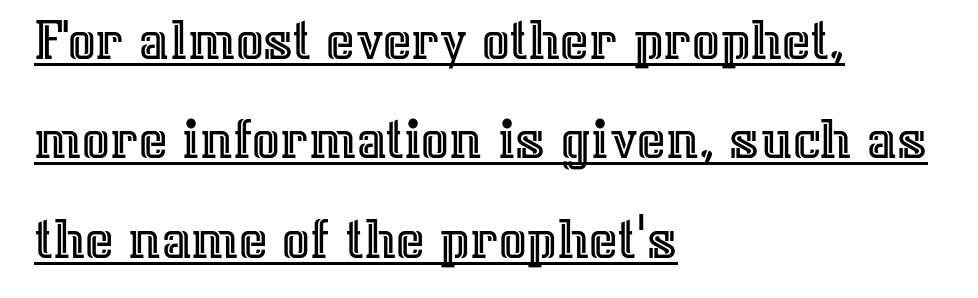
Q: Is the text italic (slanted)? A: No, it is upright.
Q: Is the text underlined? A: Yes.
Q: How is the paragraph aligned? A: Left-aligned.
Q: Is the spacing between letters normal or unusually wide? A: Normal.
Q: Is the spacing between lines tight, normal or loose? A: Normal.
Q: Width (condensed, normal, or wide)? A: Normal.
Q: x-height? A: Medium.
Q: Monospaced? A: No.
